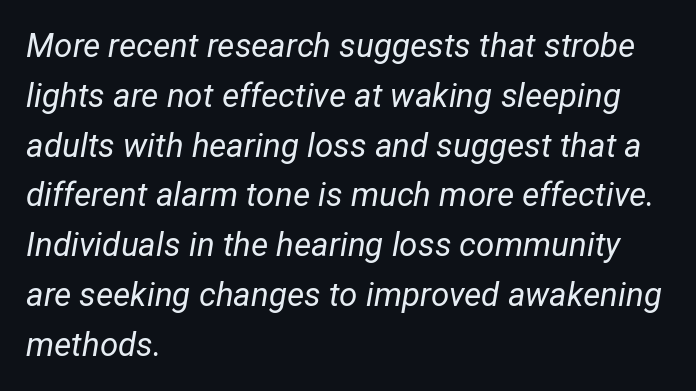
Q: Is the text bold? A: No.
Q: Is the text italic (slanted)? A: Yes, it leans right by about 12 degrees.
Q: Is the text underlined? A: No.
Q: How is the paragraph aligned? A: Left-aligned.
Q: Is the spacing between letters normal or unusually wide? A: Normal.
Q: Is the spacing between lines tight, normal or loose? A: Normal.
Q: Width (condensed, normal, or wide)? A: Normal.
Q: Stroke contrast? A: Low.
Q: x-height? A: Medium.
Q: Monospaced? A: No.
